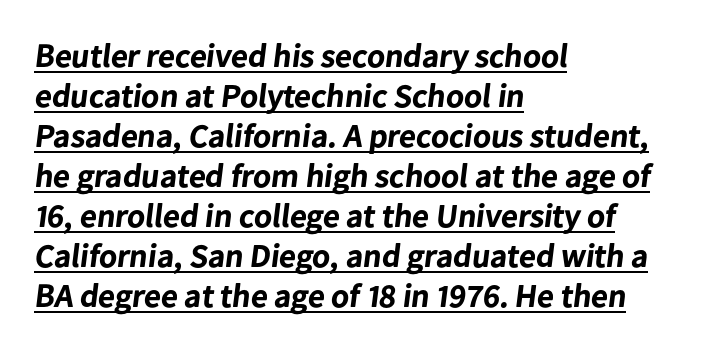
The image shows 33 px bold sans-serif type; set left-aligned, line spacing 1.21x, normal letter spacing, underlined; low stroke contrast and a medium x-height.
